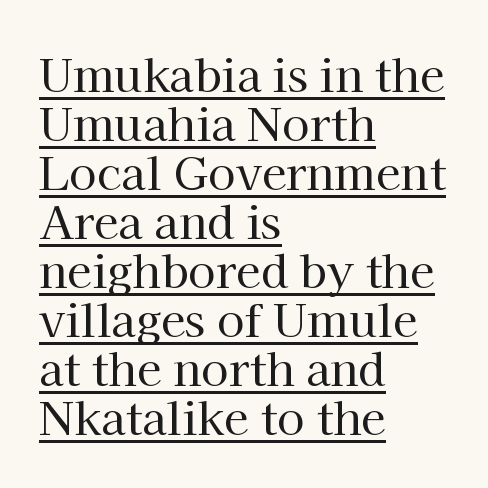
{"serif": "yes", "italic": "no", "bold": "no", "weight": "regular", "width": "normal", "stroke_contrast": "high", "x_height": "medium", "monospaced": "no", "underline": "yes", "align": "left", "line_spacing": "tight", "line_spacing_ratio": 1.09, "letter_spacing": "normal", "letter_spacing_em": 0.0, "glyph_px": 45}
